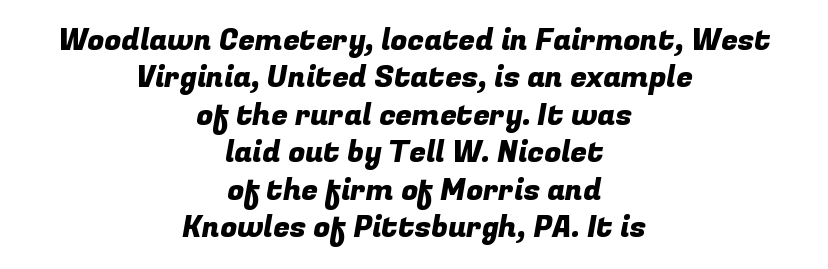
The image shows 30 px sans-serif type; set centered, normal line spacing (1.25x), normal letter spacing, not underlined; low stroke contrast and a medium x-height.
